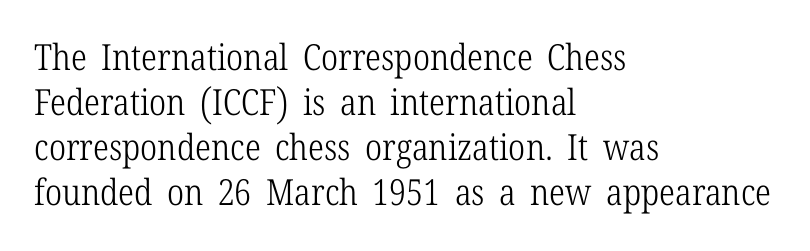
Q: Is the text bold? A: No.
Q: Is the text italic (slanted)? A: No, it is upright.
Q: Is the typeface a serif or a sans-serif typeface? A: Serif.
Q: Is the text underlined? A: No.
Q: How is the paragraph aligned? A: Left-aligned.
Q: Is the spacing between letters normal or unusually wide? A: Normal.
Q: Is the spacing between lines tight, normal or loose? A: Normal.
Q: Width (condensed, normal, or wide)? A: Condensed.
Q: Stroke contrast? A: Low.
Q: x-height? A: Medium.
Q: Monospaced? A: No.
